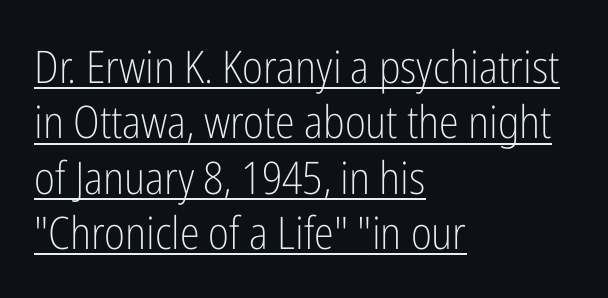
{"serif": "no", "italic": "no", "bold": "no", "weight": "light", "width": "condensed", "stroke_contrast": "low", "x_height": "medium", "monospaced": "no", "underline": "yes", "align": "left", "line_spacing_ratio": 1.23, "letter_spacing": "normal", "letter_spacing_em": 0.0, "glyph_px": 45}
